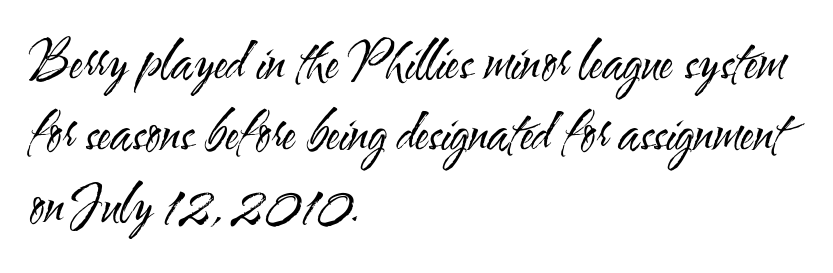
Line starts are locked; line ends wander. The font family rendered here belongs to the sans-serif group. No letter is thick-stroked: the sample isn't bold. Character widths vary here, with narrow letters taking less room than wide ones.
